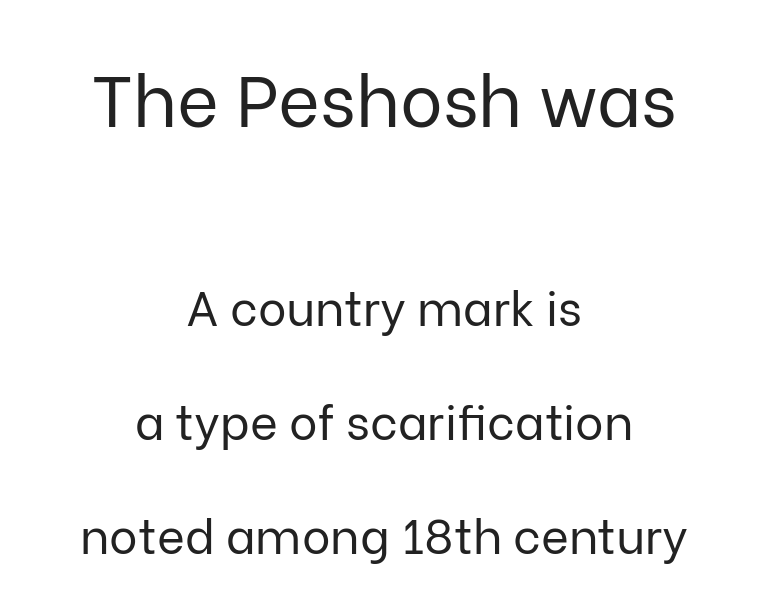
{"serif": "no", "italic": "no", "bold": "no", "weight": "regular", "width": "normal", "stroke_contrast": "low", "x_height": "medium", "monospaced": "no", "underline": "no", "align": "center", "line_spacing": "loose", "line_spacing_ratio": 2.37, "letter_spacing": "normal", "letter_spacing_em": 0.0, "larger_block": "first", "size_ratio": 1.5, "glyph_px": 72}
